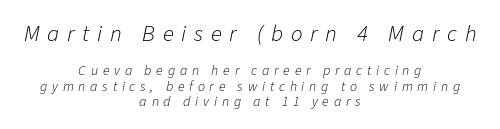
{"italic": "yes", "lean": "right", "slant_degrees": 11, "bold": "no", "underline": "no", "align": "center", "line_spacing": "tight", "line_spacing_ratio": 1.09, "letter_spacing": "wide", "letter_spacing_em": 0.34, "larger_block": "first", "size_ratio": 1.64, "glyph_px": 23}
